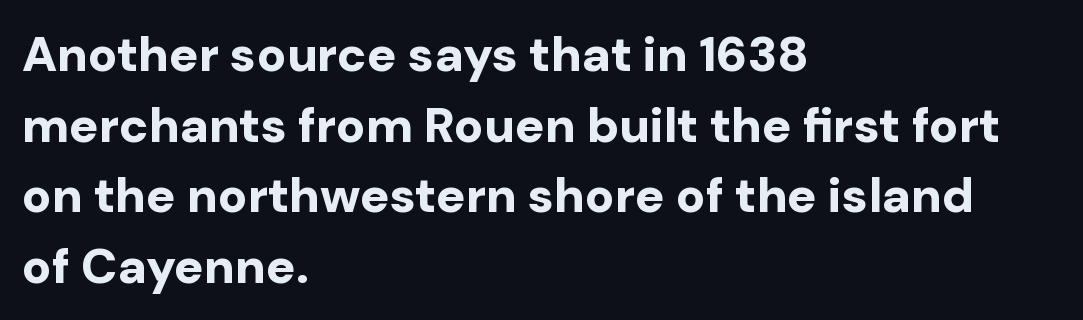
Set as a true bold cut, around the 700 mark. Serifs: no, the terminals of the letterforms are clean. Just letters on the line, the space beneath them empty. Quick note: interline space is typical. A student would call this left alignment; a typographer would say flush left, rag right. This sample uses plain, unmodified letter spacing.
